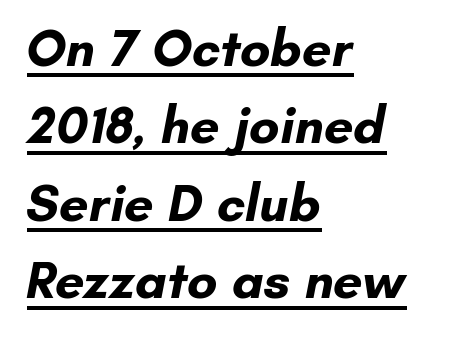
Q: Is the text bold? A: Yes.
Q: Is the typeface a serif or a sans-serif typeface? A: Sans-serif.
Q: Is the text underlined? A: Yes.
Q: How is the paragraph aligned? A: Left-aligned.
Q: Is the spacing between letters normal or unusually wide? A: Normal.
Q: Is the spacing between lines tight, normal or loose? A: Normal.
Q: Width (condensed, normal, or wide)? A: Normal.
Q: Stroke contrast? A: Low.
Q: x-height? A: Small.
Q: Monospaced? A: No.
